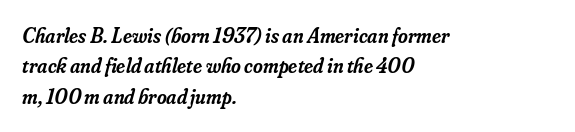
{"italic": "yes", "lean": "right", "slant_degrees": 16, "bold": "semi", "underline": "no", "align": "left", "line_spacing": "normal", "line_spacing_ratio": 1.45, "letter_spacing": "normal", "letter_spacing_em": 0.0, "glyph_px": 21}
